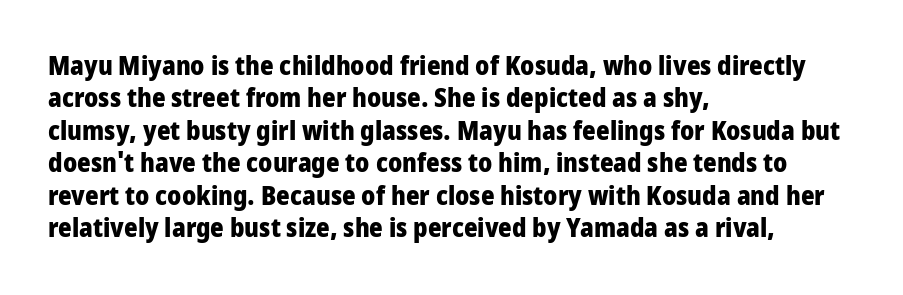
Q: Is the text bold? A: Yes.
Q: Is the text italic (slanted)? A: No, it is upright.
Q: Is the text underlined? A: No.
Q: How is the paragraph aligned? A: Left-aligned.
Q: Is the spacing between letters normal or unusually wide? A: Normal.
Q: Is the spacing between lines tight, normal or loose? A: Normal.
